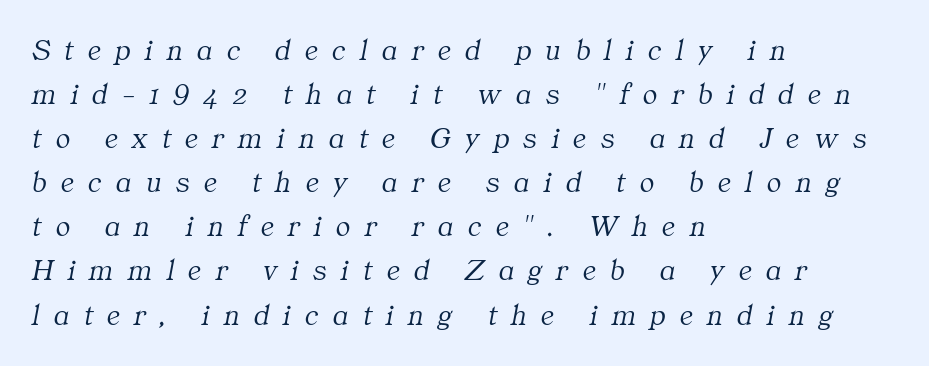
{"serif": "yes", "italic": "yes", "lean": "right", "slant_degrees": 11, "bold": "no", "weight": "light", "width": "normal", "stroke_contrast": "medium", "x_height": "medium", "monospaced": "no", "underline": "no", "align": "left", "line_spacing": "normal", "line_spacing_ratio": 1.47, "letter_spacing": "wide", "letter_spacing_em": 0.48, "glyph_px": 30}
